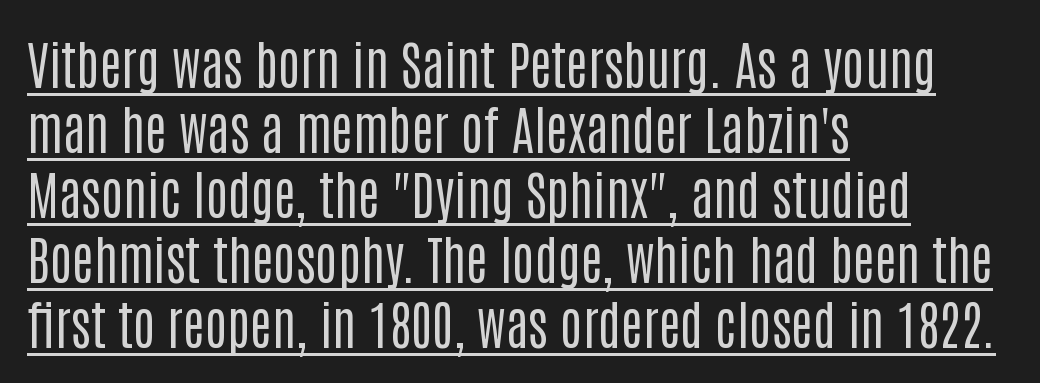
Q: Is the text bold? A: No.
Q: Is the text italic (slanted)? A: No, it is upright.
Q: Is the typeface a serif or a sans-serif typeface? A: Sans-serif.
Q: Is the text underlined? A: Yes.
Q: How is the paragraph aligned? A: Left-aligned.
Q: Is the spacing between letters normal or unusually wide? A: Normal.
Q: Is the spacing between lines tight, normal or loose? A: Normal.
Q: Width (condensed, normal, or wide)? A: Condensed.
Q: Stroke contrast? A: Low.
Q: x-height? A: Large.
Q: Monospaced? A: No.
